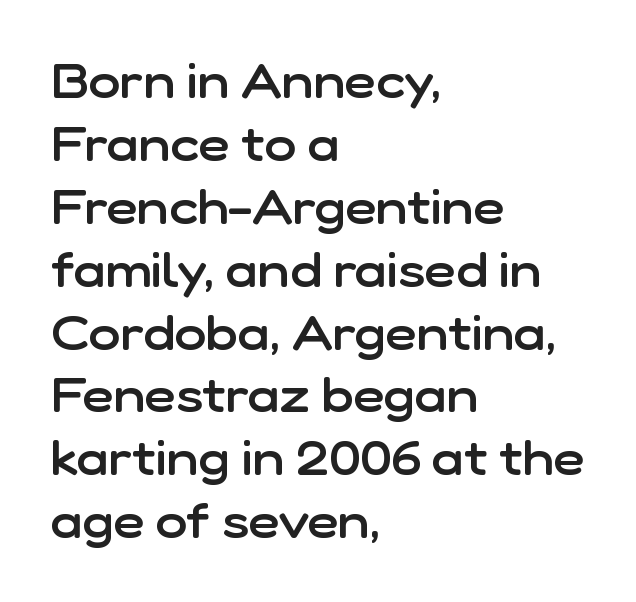
{"serif": "no", "italic": "no", "bold": "semi", "weight": "semibold", "width": "normal", "stroke_contrast": "low", "x_height": "medium", "monospaced": "no", "underline": "no", "align": "left", "line_spacing": "normal", "line_spacing_ratio": 1.31, "letter_spacing": "normal", "letter_spacing_em": 0.0, "glyph_px": 48}
